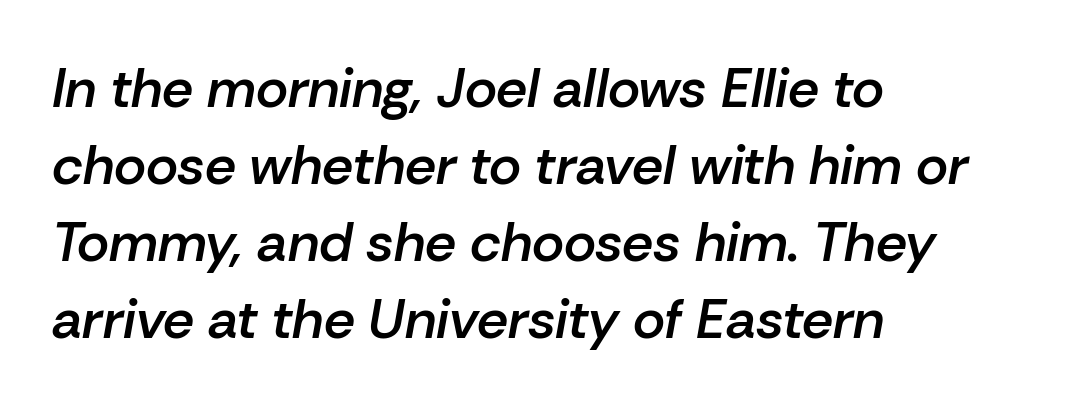
Q: Is the text bold? A: Semi-bold.
Q: Is the text italic (slanted)? A: Yes, it leans right by about 10 degrees.
Q: Is the text underlined? A: No.
Q: How is the paragraph aligned? A: Left-aligned.
Q: Is the spacing between letters normal or unusually wide? A: Normal.
Q: Is the spacing between lines tight, normal or loose? A: Normal.
Q: Width (condensed, normal, or wide)? A: Normal.
Q: Stroke contrast? A: Low.
Q: x-height? A: Medium.
Q: Monospaced? A: No.
